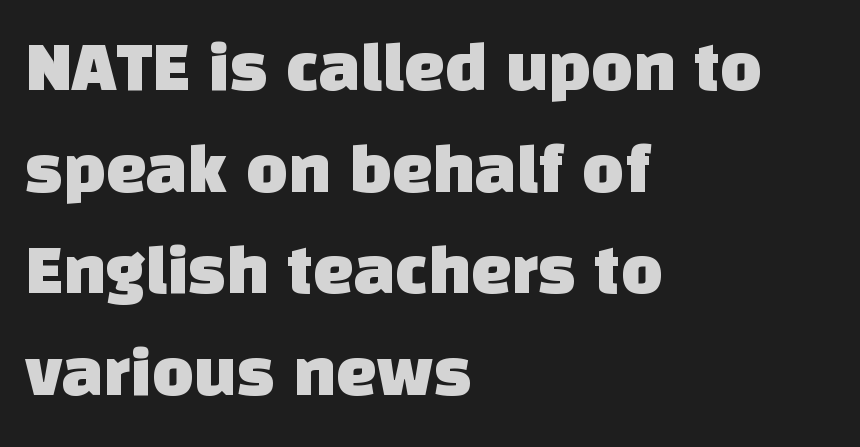
Q: Is the typeface a serif or a sans-serif typeface? A: Sans-serif.
Q: Is the text underlined? A: No.
Q: How is the paragraph aligned? A: Left-aligned.
Q: Is the spacing between letters normal or unusually wide? A: Normal.
Q: Is the spacing between lines tight, normal or loose? A: Normal.
Q: Width (condensed, normal, or wide)? A: Normal.
Q: Stroke contrast? A: Low.
Q: x-height? A: Large.
Q: Monospaced? A: No.
